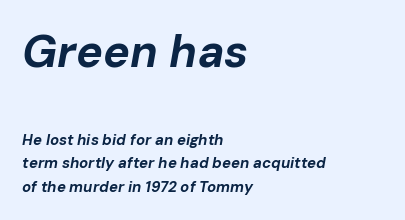
{"italic": "yes", "lean": "right", "slant_degrees": 10, "bold": "yes", "weight": "bold", "width": "normal", "stroke_contrast": "low", "x_height": "medium", "monospaced": "no", "underline": "no", "align": "left", "line_spacing": "normal", "line_spacing_ratio": 1.59, "letter_spacing": "normal", "letter_spacing_em": 0.0, "larger_block": "first", "size_ratio": 3.0, "glyph_px": 45}
